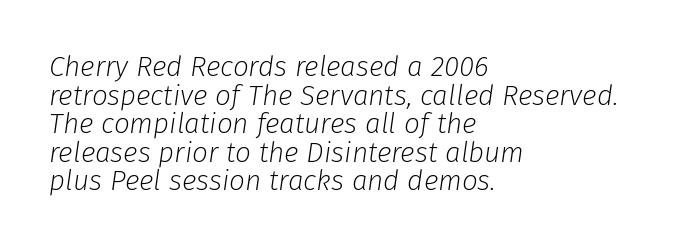
Posture: slanted. Is there much room between lines? No — they nearly touch. The passage shown has conventional tracking throughout. Layout note: lines flush left. Character widths vary here, with narrow letters taking less room than wide ones. Type without underlining.
